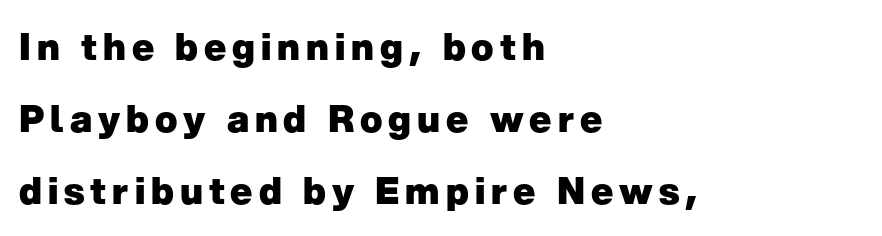
This sample has the flowing, uneven cadence of proportional lettering. Descenders are the only things crossing below the line. This is the regular roman posture of the typeface. The vertical gap from one line to the next is large. Caption: multi-line text, flush left, ragged right.
